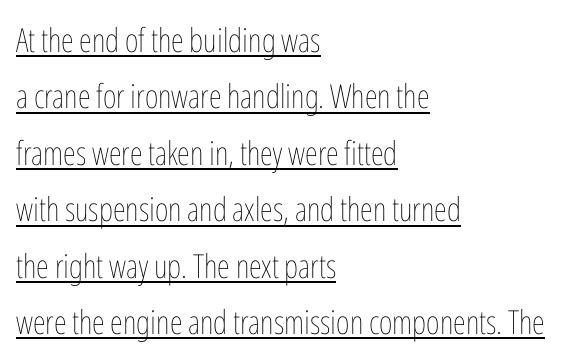
Q: Is the text bold? A: No.
Q: Is the text italic (slanted)? A: No, it is upright.
Q: Is the text underlined? A: Yes.
Q: How is the paragraph aligned? A: Left-aligned.
Q: Is the spacing between letters normal or unusually wide? A: Normal.
Q: Width (condensed, normal, or wide)? A: Condensed.
Q: Stroke contrast? A: Low.
Q: x-height? A: Medium.
Q: Monospaced? A: No.
